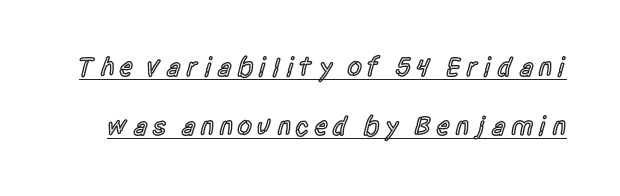
Q: Is the text bold? A: Semi-bold.
Q: Is the text italic (slanted)? A: Yes.
Q: Is the text underlined? A: Yes.
Q: Is the spacing between lines tight, normal or loose? A: Loose.
